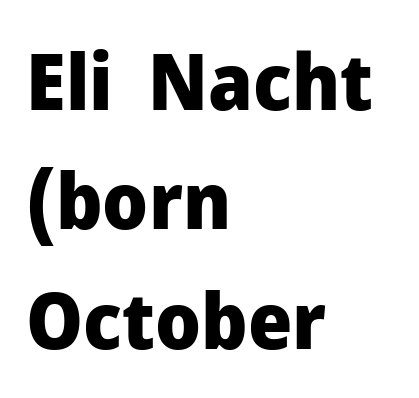
Q: Is the text bold? A: Yes.
Q: Is the text italic (slanted)? A: No, it is upright.
Q: Is the typeface a serif or a sans-serif typeface? A: Sans-serif.
Q: Is the text underlined? A: No.
Q: How is the paragraph aligned? A: Left-aligned.
Q: Is the spacing between letters normal or unusually wide? A: Normal.
Q: Is the spacing between lines tight, normal or loose? A: Normal.
Q: Width (condensed, normal, or wide)? A: Normal.
Q: Stroke contrast? A: Low.
Q: x-height? A: Medium.
Q: Monospaced? A: No.
